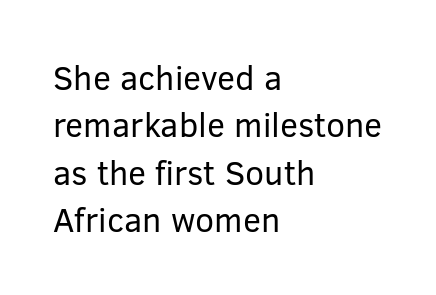
The image shows 34 px regular-weight sans-serif type, upright; set left-aligned, normal line spacing (1.39x), normal letter spacing, not underlined; low stroke contrast and a medium x-height.
